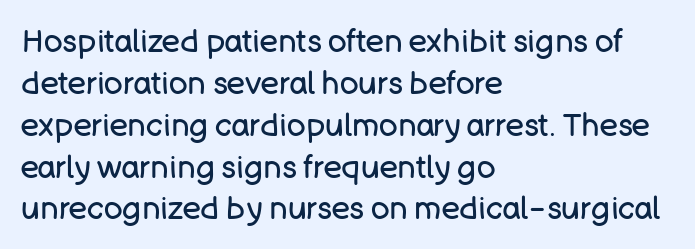
The image shows 31 px regular-weight sans-serif type, upright; set left-aligned, normal line spacing (1.35x), normal letter spacing, not underlined; low stroke contrast and a large x-height.
